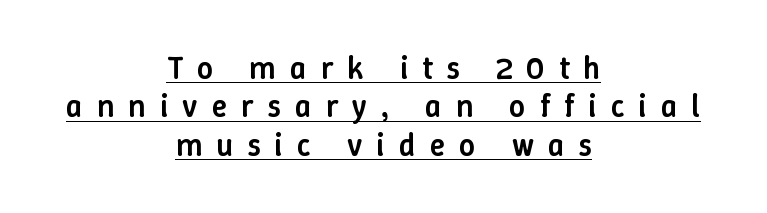
Q: Is the text bold? A: Semi-bold.
Q: Is the text italic (slanted)? A: No, it is upright.
Q: Is the text underlined? A: Yes.
Q: How is the paragraph aligned? A: Centered.
Q: Is the spacing between letters normal or unusually wide? A: Unusually wide.
Q: Width (condensed, normal, or wide)? A: Normal.
Q: Stroke contrast? A: Low.
Q: x-height? A: Medium.
Q: Monospaced? A: No.
